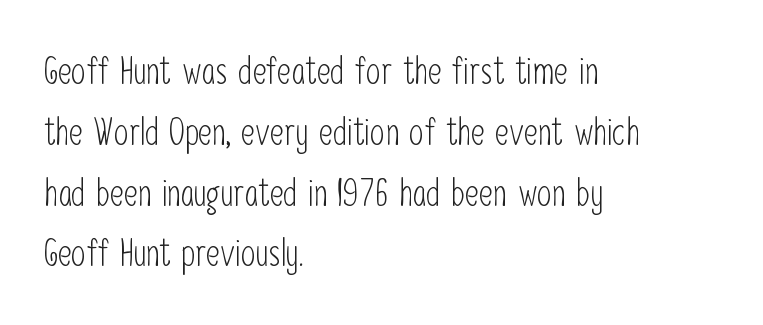
Q: Is the text bold? A: No.
Q: Is the text italic (slanted)? A: No, it is upright.
Q: Is the typeface a serif or a sans-serif typeface? A: Sans-serif.
Q: Is the text underlined? A: No.
Q: How is the paragraph aligned? A: Left-aligned.
Q: Is the spacing between letters normal or unusually wide? A: Normal.
Q: Is the spacing between lines tight, normal or loose? A: Normal.
Q: Width (condensed, normal, or wide)? A: Condensed.
Q: Stroke contrast? A: Low.
Q: x-height? A: Medium.
Q: Monospaced? A: No.
